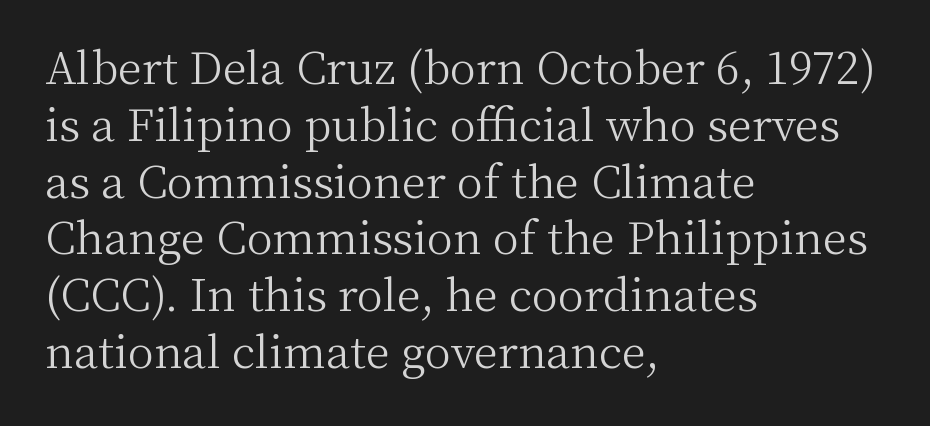
{"serif": "yes", "italic": "no", "bold": "no", "weight": "light", "width": "normal", "stroke_contrast": "medium", "x_height": "medium", "monospaced": "no", "underline": "no", "align": "left", "line_spacing": "normal", "line_spacing_ratio": 1.29, "letter_spacing": "normal", "letter_spacing_em": 0.0, "glyph_px": 44}
